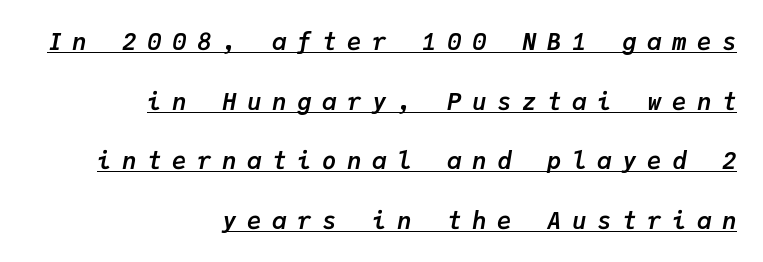
The image shows 24 px bold type, italic (leaning right); set right-aligned, loose line spacing (2.48x), unusually wide letter spacing (+0.44 em), underlined.
